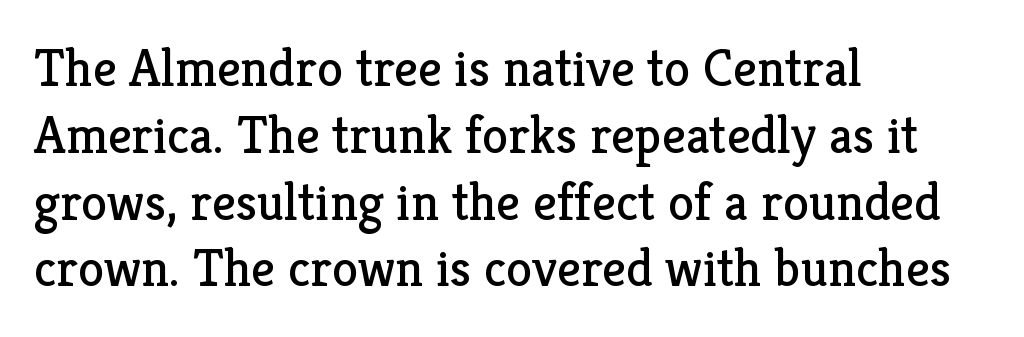
Q: Is the text bold? A: No.
Q: Is the text italic (slanted)? A: No, it is upright.
Q: Is the typeface a serif or a sans-serif typeface? A: Serif.
Q: Is the text underlined? A: No.
Q: How is the paragraph aligned? A: Left-aligned.
Q: Is the spacing between letters normal or unusually wide? A: Normal.
Q: Is the spacing between lines tight, normal or loose? A: Normal.
Q: Width (condensed, normal, or wide)? A: Normal.
Q: Stroke contrast? A: Low.
Q: x-height? A: Medium.
Q: Monospaced? A: No.
